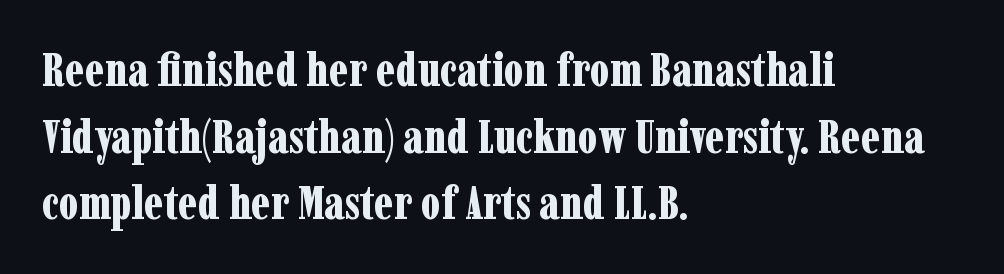
The image shows 46 px bold, condensed serif type, upright; set left-aligned, normal line spacing (1.45x), normal letter spacing, not underlined; low stroke contrast and a medium x-height.
